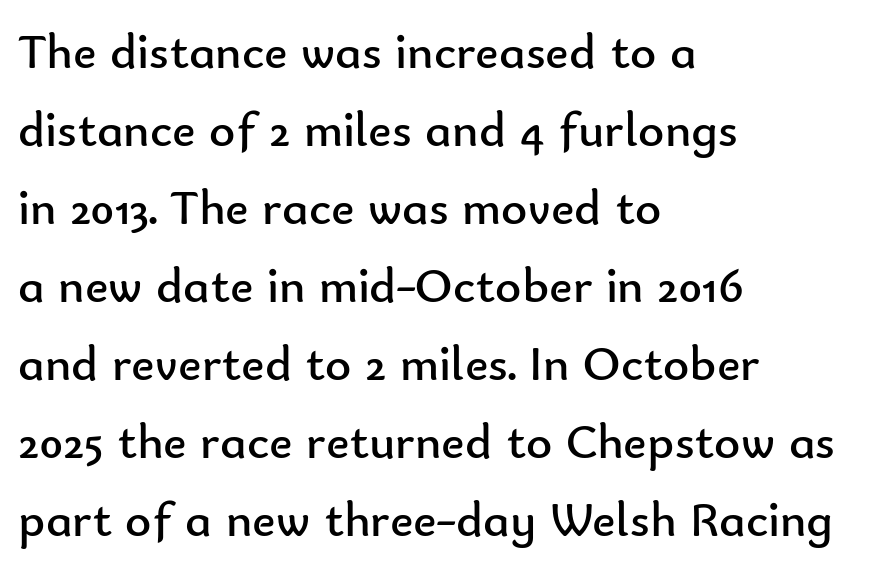
Only glyphs here, with clear space below each row. There is no visible air inserted between adjacent glyphs. Unbolded letterforms with no extra heft. Posture: upright roman. The rendering uses natural spacing where letterforms have individual widths.
